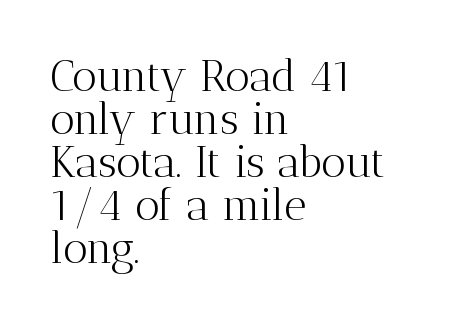
The weight tops out at a normal text grade. One glance says dense: line gaps are narrower than usual. Here the designer chose a conventional face with non-uniform glyph widths. Tracking here is standard; glyphs follow each other at the usual distance. This is the regular roman posture of the typeface. The typeface chosen for these lines features serifs.
